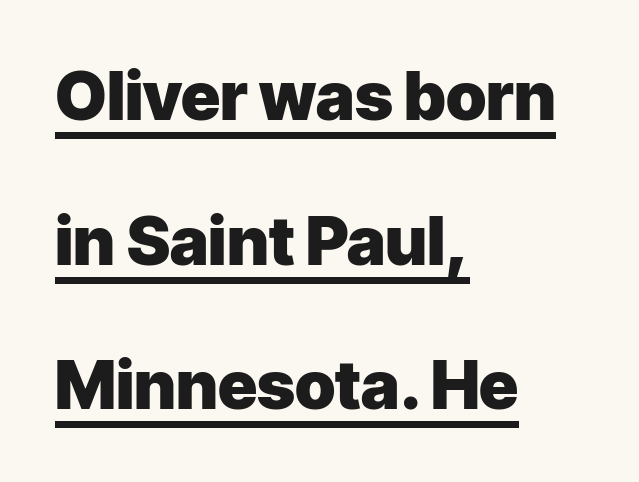
{"serif": "no", "italic": "no", "bold": "yes", "weight": "heavy", "width": "normal", "stroke_contrast": "low", "x_height": "medium", "monospaced": "no", "underline": "yes", "align": "left", "line_spacing": "loose", "line_spacing_ratio": 2.16, "letter_spacing": "normal", "letter_spacing_em": 0.0, "glyph_px": 67}
